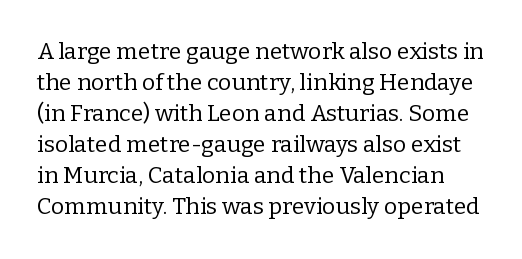
{"italic": "no", "bold": "no", "underline": "no", "line_spacing": "normal", "line_spacing_ratio": 1.35, "letter_spacing": "normal", "letter_spacing_em": 0.0, "glyph_px": 23}
